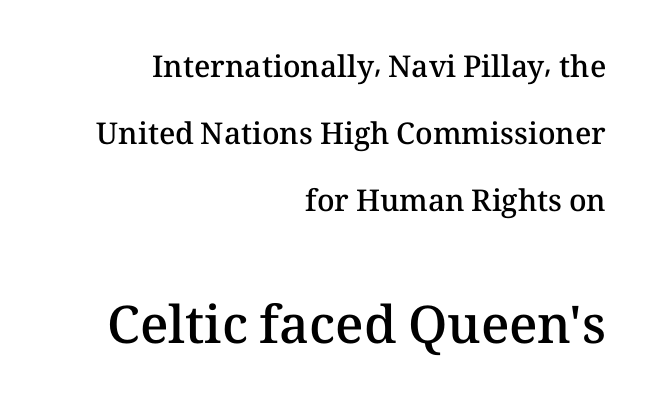
Q: Is the text bold? A: Semi-bold.
Q: Is the text italic (slanted)? A: No, it is upright.
Q: Is the text underlined? A: No.
Q: How is the paragraph aligned? A: Right-aligned.
Q: Is the spacing between letters normal or unusually wide? A: Normal.
Q: Is the spacing between lines tight, normal or loose? A: Loose.
Q: Which block of text is set in a larger size, the first (top) or the second (bottom)? A: The second (bottom) one.
Q: Width (condensed, normal, or wide)? A: Normal.
Q: Stroke contrast? A: Medium.
Q: x-height? A: Medium.
Q: Monospaced? A: No.
